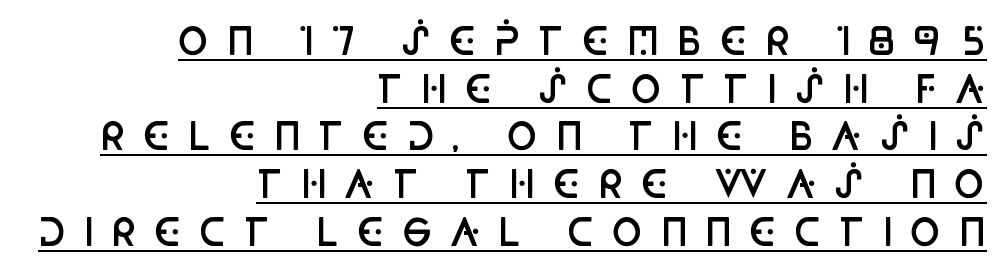
Q: Is the text bold? A: Semi-bold.
Q: Is the text italic (slanted)? A: No, it is upright.
Q: Is the typeface a serif or a sans-serif typeface? A: Sans-serif.
Q: Is the text underlined? A: Yes.
Q: How is the paragraph aligned? A: Right-aligned.
Q: Is the spacing between letters normal or unusually wide? A: Unusually wide.
Q: Is the spacing between lines tight, normal or loose? A: Normal.
Q: Width (condensed, normal, or wide)? A: Condensed.
Q: Stroke contrast? A: Low.
Q: x-height? A: Large.
Q: Monospaced? A: No.
